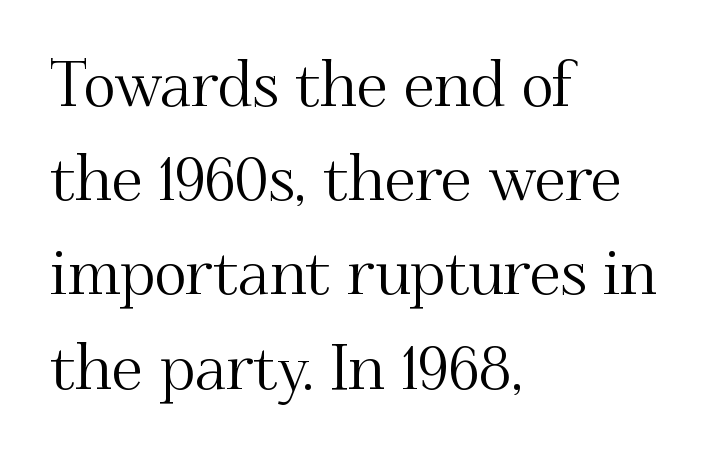
The image shows 62 px serif type, upright; set left-aligned, normal line spacing (1.52x), normal letter spacing, not underlined; medium stroke contrast and a small x-height.
